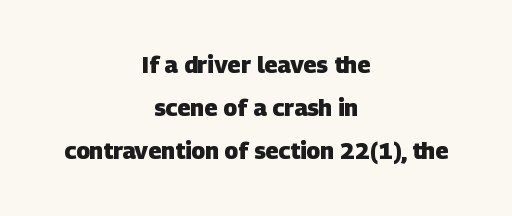
The image shows 23 px bold type; set centered, line spacing 1.87x, normal letter spacing, not underlined.
